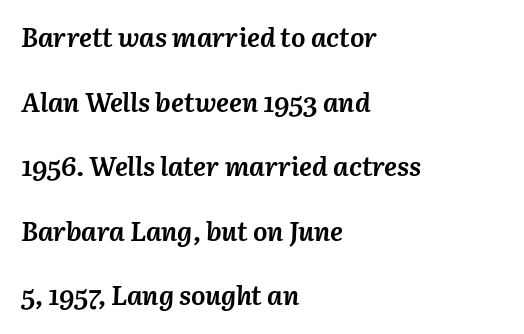
Each line starts at the same left margin while the right side varies. Plain, unruled lines of type. The characters look thick and weighty, a clear bold. You can tell it's italic because the verticals aren't actually vertical. Rows of type keep a wide berth in the vertical direction. Here the glyphs are tracked normally, forming tight word shapes.
